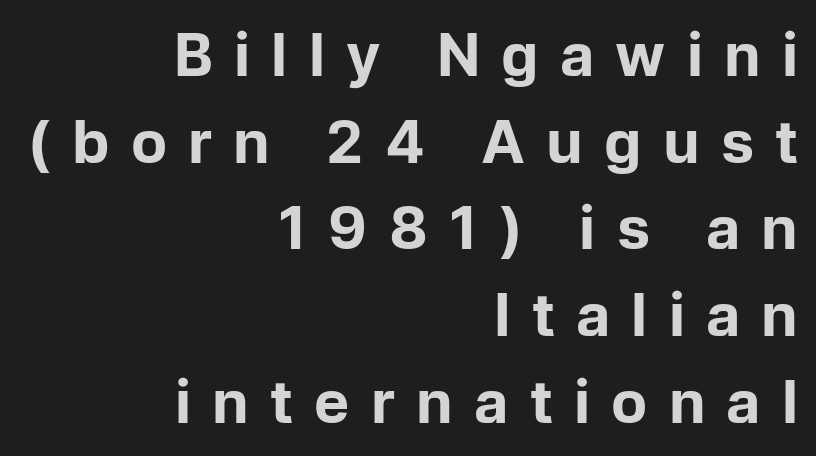
The image shows 59 px bold sans-serif type, upright; set right-aligned, normal line spacing (1.47x), unusually wide letter spacing (+0.36 em), not underlined; low stroke contrast and a medium x-height.
